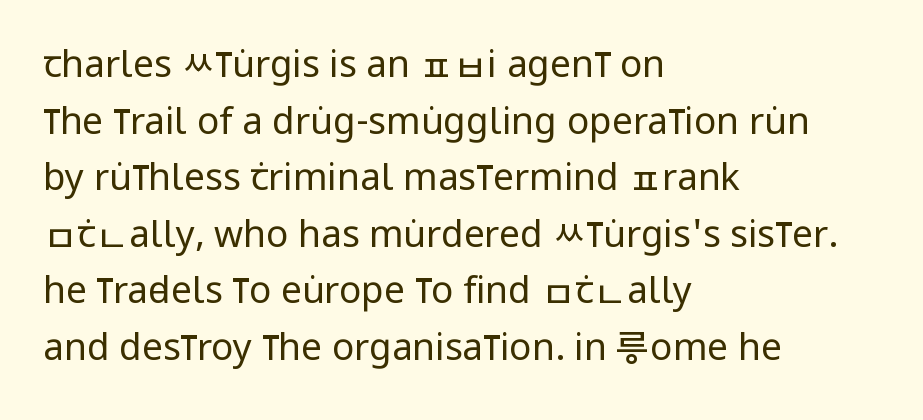
The image shows 37 px regular-weight, condensed sans-serif type, upright; set left-aligned, normal line spacing (1.53x), normal letter spacing, not underlined; low stroke contrast and a large x-height.
